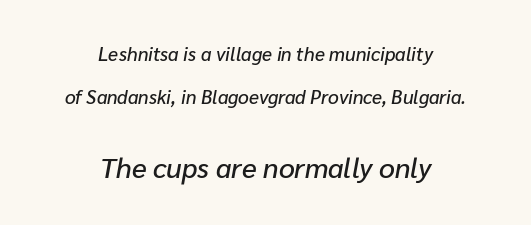
Q: Is the text italic (slanted)? A: Yes, it leans right by about 10 degrees.
Q: Is the text underlined? A: No.
Q: How is the paragraph aligned? A: Centered.
Q: Is the spacing between letters normal or unusually wide? A: Normal.
Q: Is the spacing between lines tight, normal or loose? A: Loose.
Q: Which block of text is set in a larger size, the first (top) or the second (bottom)? A: The second (bottom) one.
Q: Width (condensed, normal, or wide)? A: Normal.
Q: Stroke contrast? A: Low.
Q: x-height? A: Medium.
Q: Monospaced? A: No.
